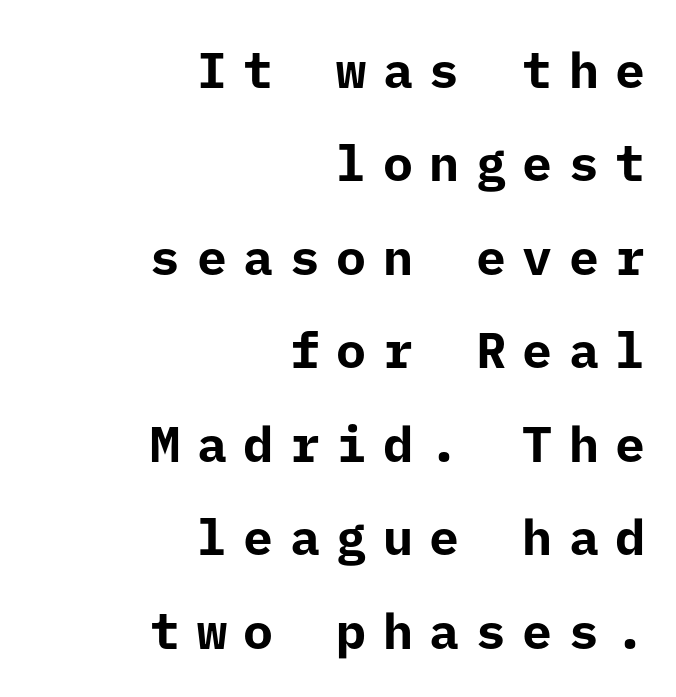
The image shows 50 px bold sans-serif type, upright; set right-aligned, line spacing 1.87x, unusually wide letter spacing (+0.33 em), not underlined; low stroke contrast and a medium x-height.
